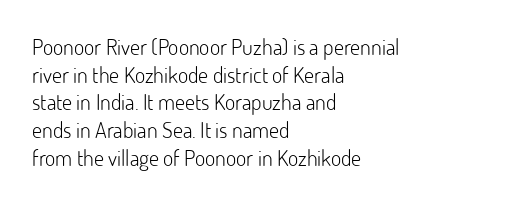
Q: Is the text bold? A: No.
Q: Is the text italic (slanted)? A: No, it is upright.
Q: Is the text underlined? A: No.
Q: How is the paragraph aligned? A: Left-aligned.
Q: Is the spacing between letters normal or unusually wide? A: Normal.
Q: Is the spacing between lines tight, normal or loose? A: Normal.
